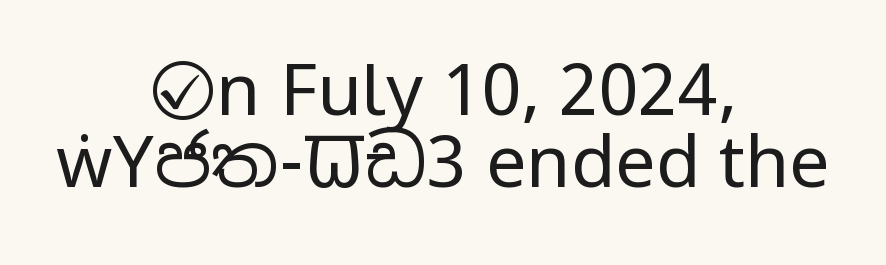
The image shows 72 px regular-weight, condensed sans-serif type, upright; set centered, tight line spacing (1.0x), normal letter spacing, not underlined; low stroke contrast and a large x-height.
